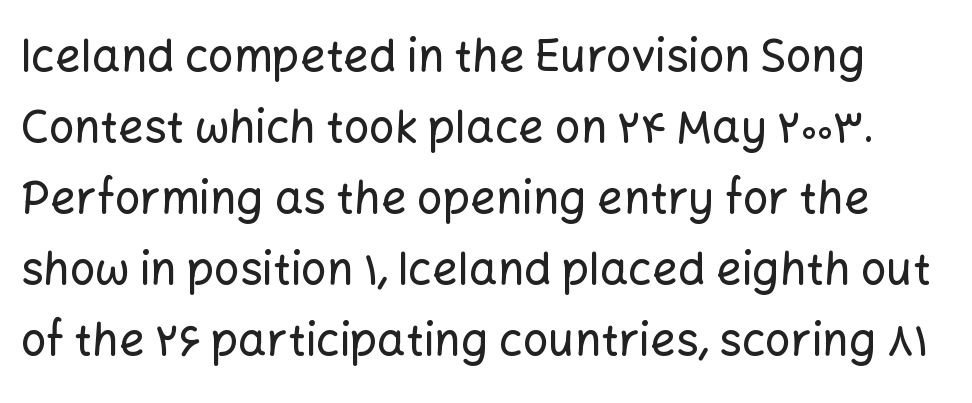
Note the varied advance widths — an 'i' is clearly narrower than an 'm'. Words float on clear page, feet unadorned. Does the leading feel generous? No, just average. This sample uses plain, unmodified letter spacing. The characters display no serif detailing; their extremities are plain. This sample uses an upright cut, with every glyph sitting square on the baseline.
